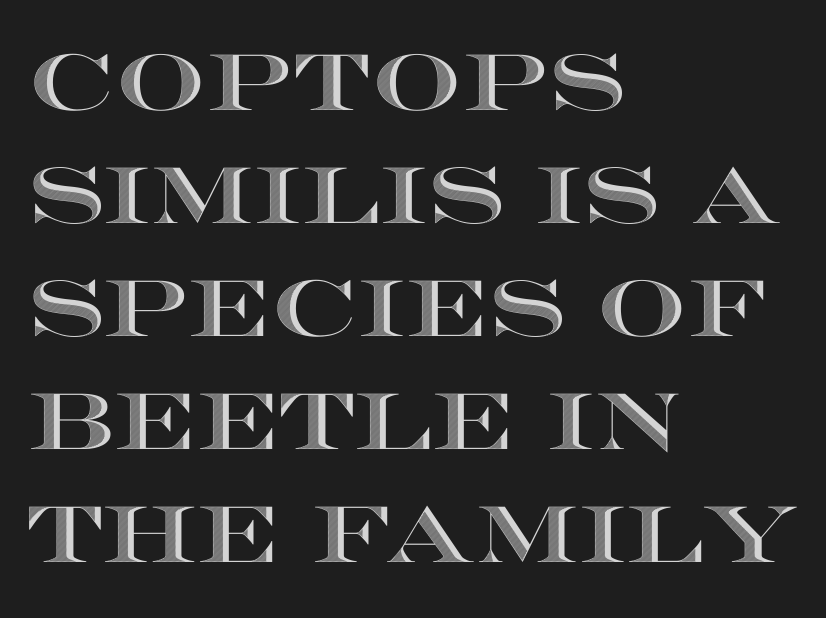
{"italic": "no", "width": "wide", "x_height": "large", "monospaced": "no", "underline": "no", "align": "left", "line_spacing": "normal", "line_spacing_ratio": 1.43, "letter_spacing": "normal", "letter_spacing_em": 0.0, "glyph_px": 79}
